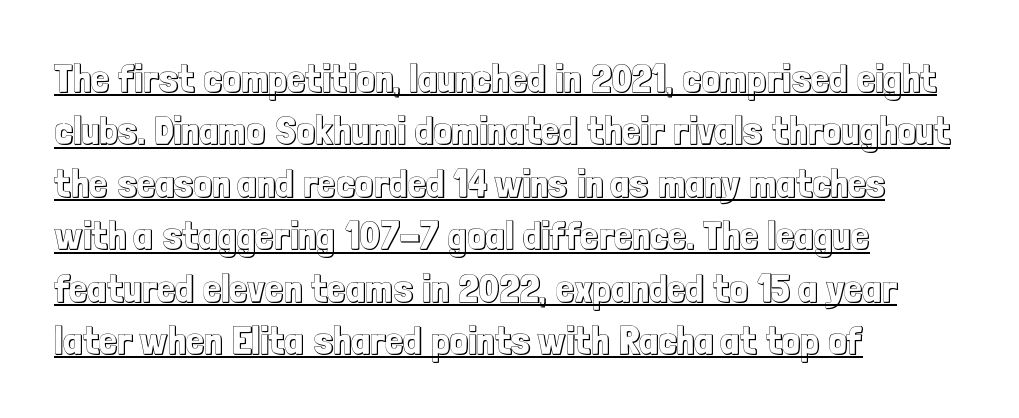
The image shows 40 px condensed type, upright; set left-aligned, normal line spacing (1.31x), normal letter spacing, underlined; a medium x-height.
